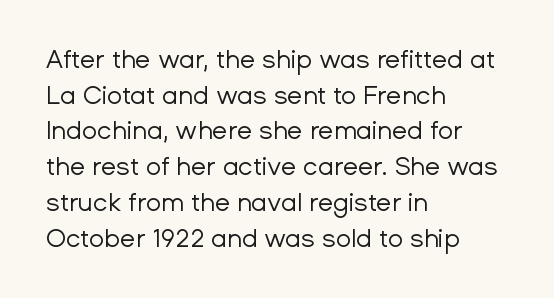
Q: Is the text bold? A: No.
Q: Is the text italic (slanted)? A: No, it is upright.
Q: Is the text underlined? A: No.
Q: How is the paragraph aligned? A: Left-aligned.
Q: Is the spacing between letters normal or unusually wide? A: Normal.
Q: Is the spacing between lines tight, normal or loose? A: Normal.
